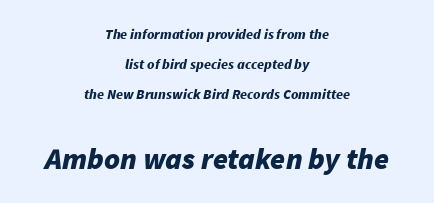
The image shows 30 px bold type, italic (leaning right); set centered, loose line spacing (2.14x), normal letter spacing, not underlined; the second (bottom) block is 2.14x larger; low stroke contrast and a medium x-height.
